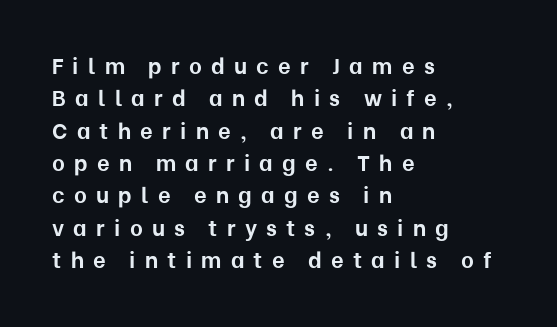
The image shows 22 px bold type, upright; set left-aligned, normal line spacing (1.47x), unusually wide letter spacing (+0.42 em), not underlined.
